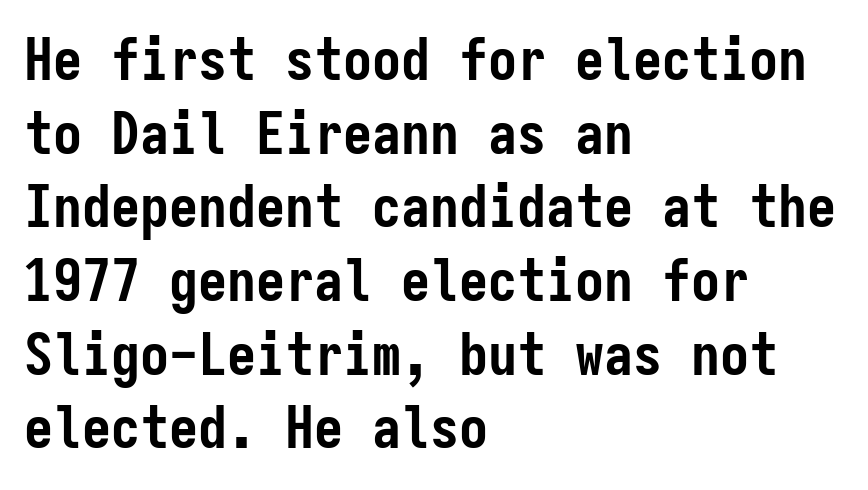
Nothing unusual about the tracking: characters are spaced as the font intends. How heavy is the stroke? Heavy — this is a bold. Classification — sans serif. No word sits above an underline.
